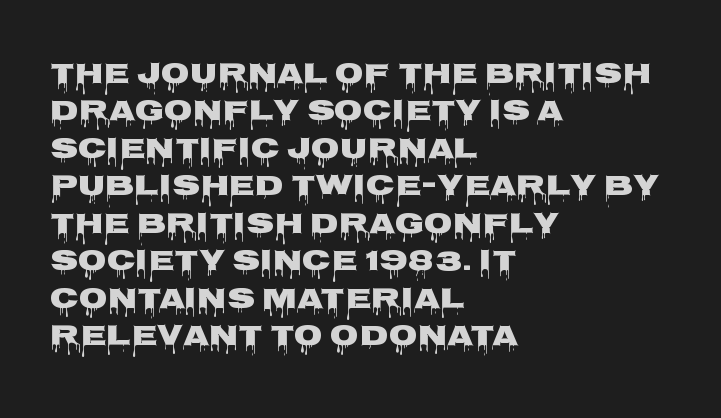
{"serif": "no", "italic": "no", "bold": "yes", "weight": "heavy", "width": "wide", "stroke_contrast": "low", "x_height": "large", "monospaced": "no", "underline": "no", "align": "left", "line_spacing": "normal", "line_spacing_ratio": 1.25, "letter_spacing": "normal", "letter_spacing_em": 0.0, "glyph_px": 30}
